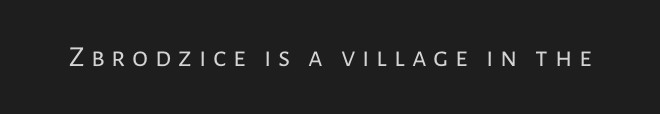
The image shows 29 px regular-weight sans-serif type, upright; set unusually wide letter spacing (+0.23 em), not underlined; low stroke contrast and a medium x-height.
